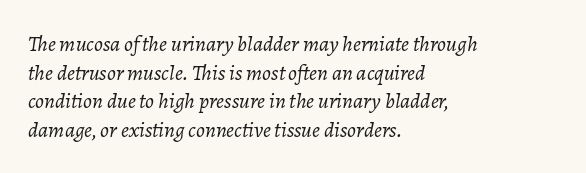
The image shows 22 px text type, italic (leaning right); set left-aligned, normal line spacing (1.3x), normal letter spacing, not underlined.
